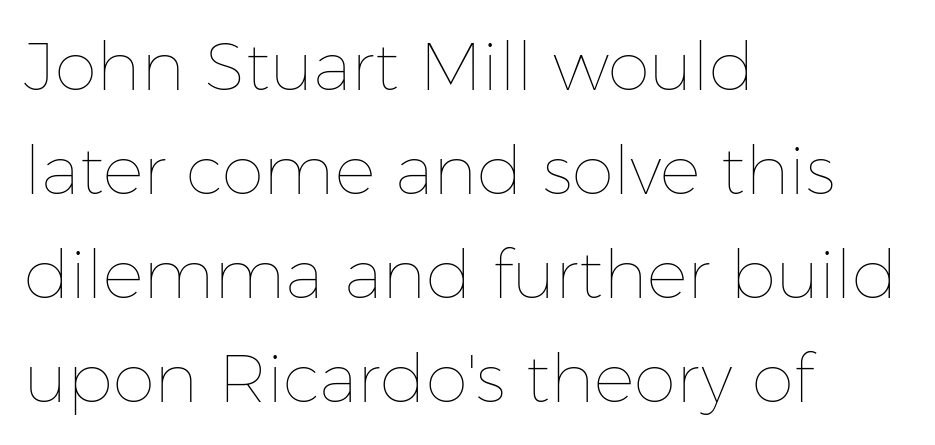
Q: Is the text bold? A: No.
Q: Is the text italic (slanted)? A: No, it is upright.
Q: Is the text underlined? A: No.
Q: How is the paragraph aligned? A: Left-aligned.
Q: Is the spacing between letters normal or unusually wide? A: Normal.
Q: Is the spacing between lines tight, normal or loose? A: Normal.
Q: Width (condensed, normal, or wide)? A: Normal.
Q: Stroke contrast? A: Low.
Q: x-height? A: Medium.
Q: Monospaced? A: No.
